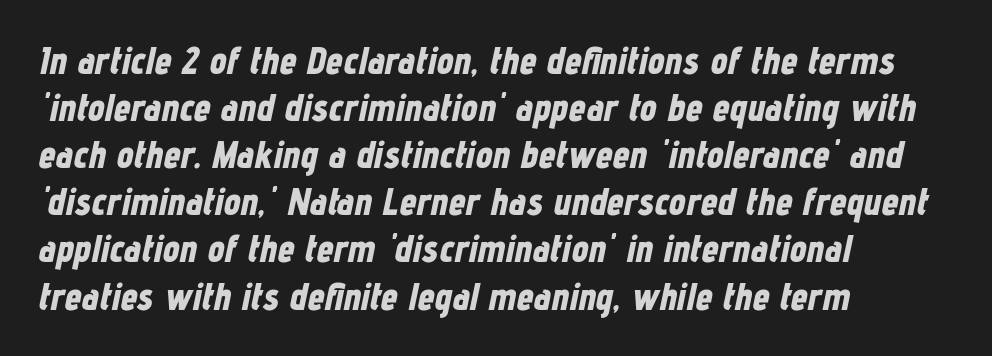
These lines are rendered in a variable-pitch font. Slanted lettering throughout. The face used here has the dense, thick strokes of a bold. Tracking here is standard; glyphs follow each other at the usual distance. A classic flush-left, rag-right setting is used for this passage. Descenders are the only things crossing below the line.
